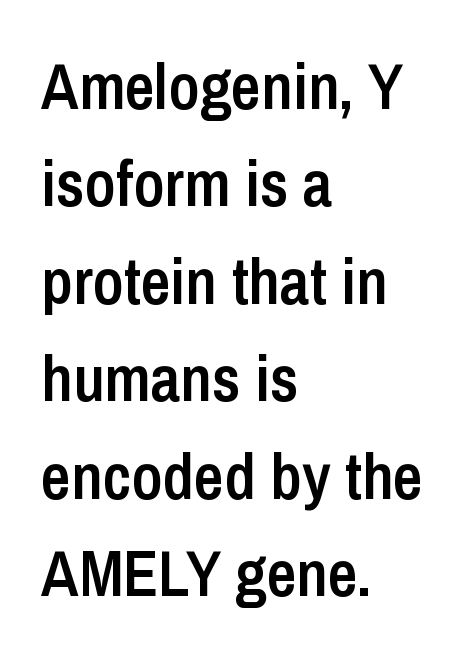
Q: Is the text bold? A: Semi-bold.
Q: Is the text italic (slanted)? A: No, it is upright.
Q: Is the typeface a serif or a sans-serif typeface? A: Sans-serif.
Q: Is the text underlined? A: No.
Q: How is the paragraph aligned? A: Left-aligned.
Q: Is the spacing between letters normal or unusually wide? A: Normal.
Q: Is the spacing between lines tight, normal or loose? A: Normal.
Q: Width (condensed, normal, or wide)? A: Condensed.
Q: Stroke contrast? A: Low.
Q: x-height? A: Medium.
Q: Monospaced? A: No.
